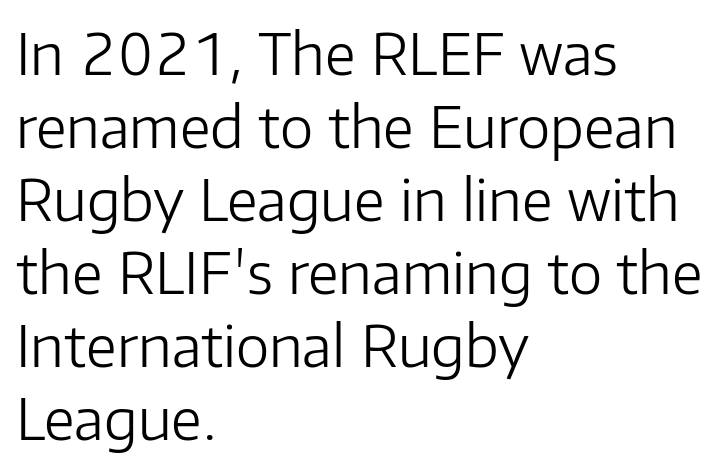
Serifs: no, the terminals of the letterforms are clean. The font's upright variant was chosen for this text. Any mark beneath the type? The region is blank. No chunkiness to these letters — they're not bold.
